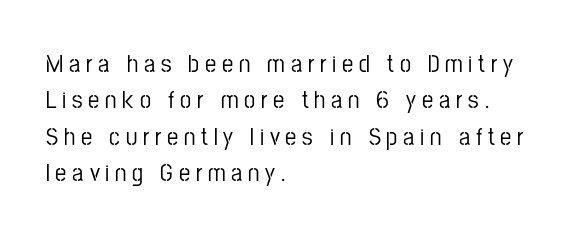
{"italic": "no", "underline": "no", "align": "left", "line_spacing": "normal", "line_spacing_ratio": 1.46, "letter_spacing": "wide", "letter_spacing_em": 0.23, "glyph_px": 25}
